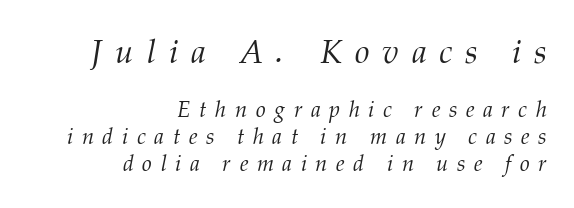
Q: Is the text bold? A: No.
Q: Is the text italic (slanted)? A: Yes, it leans right by about 12 degrees.
Q: Is the typeface a serif or a sans-serif typeface? A: Serif.
Q: Is the text underlined? A: No.
Q: How is the paragraph aligned? A: Right-aligned.
Q: Is the spacing between letters normal or unusually wide? A: Unusually wide.
Q: Which block of text is set in a larger size, the first (top) or the second (bottom)? A: The first (top) one.
Q: Width (condensed, normal, or wide)? A: Normal.
Q: Stroke contrast? A: Medium.
Q: x-height? A: Medium.
Q: Monospaced? A: No.
